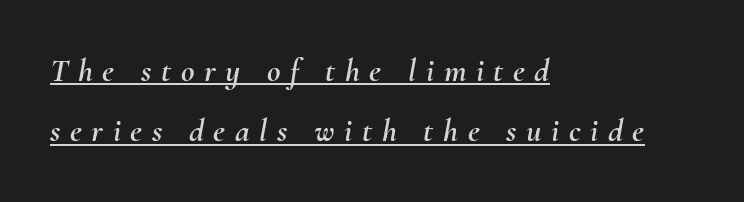
{"italic": "yes", "lean": "right", "slant_degrees": 10, "width": "normal", "stroke_contrast": "medium", "x_height": "small", "monospaced": "no", "underline": "yes", "align": "left", "line_spacing_ratio": 1.83, "letter_spacing": "wide", "letter_spacing_em": 0.29, "glyph_px": 33}
